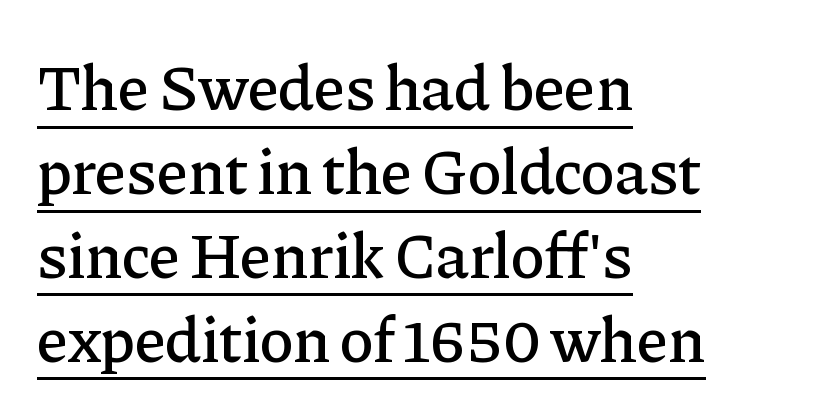
The image shows 65 px serif type, upright; set left-aligned, normal line spacing (1.29x), normal letter spacing, underlined; low stroke contrast and a medium x-height.
